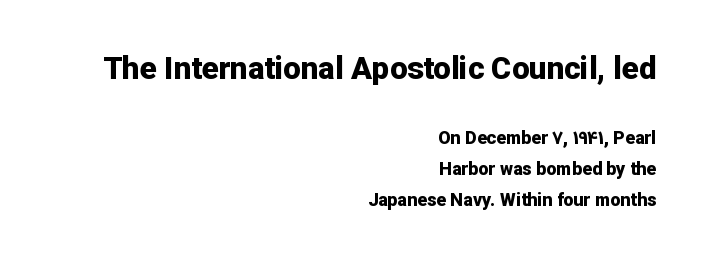
The image shows 31 px bold sans-serif type, upright; set right-aligned, line spacing 1.72x, normal letter spacing, not underlined; the first (top) block is 1.72x larger; low stroke contrast and a medium x-height.
